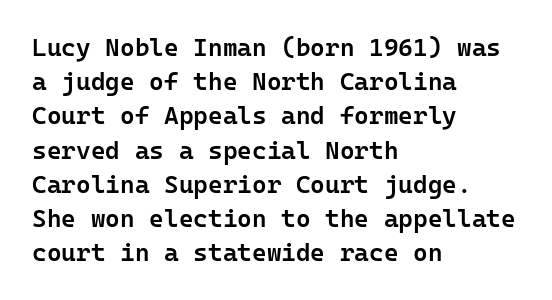
The image shows 25 px text type, upright; set left-aligned, normal line spacing (1.37x), normal letter spacing, not underlined.
